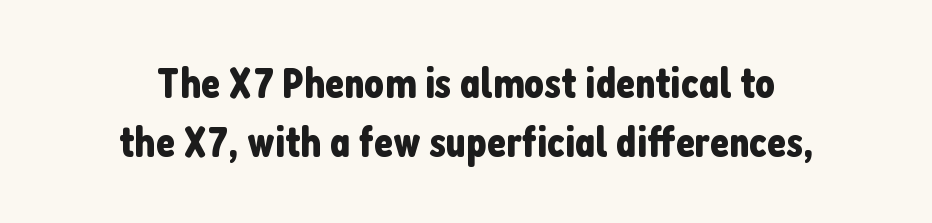
{"serif": "no", "italic": "no", "width": "condensed", "stroke_contrast": "low", "x_height": "medium", "monospaced": "no", "underline": "no", "align": "center", "line_spacing": "normal", "line_spacing_ratio": 1.34, "letter_spacing": "normal", "letter_spacing_em": 0.0, "glyph_px": 44}
